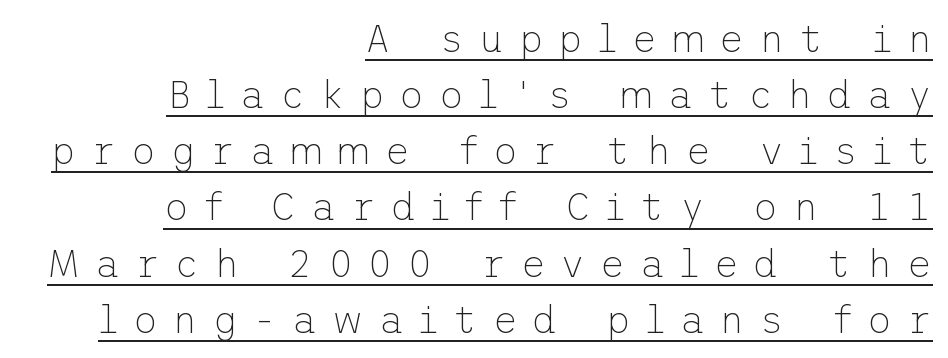
{"serif": "no", "italic": "no", "bold": "no", "weight": "thin", "width": "normal", "stroke_contrast": "low", "x_height": "medium", "underline": "yes", "align": "right", "line_spacing": "normal", "line_spacing_ratio": 1.44, "letter_spacing": "wide", "letter_spacing_em": 0.37, "glyph_px": 39}
